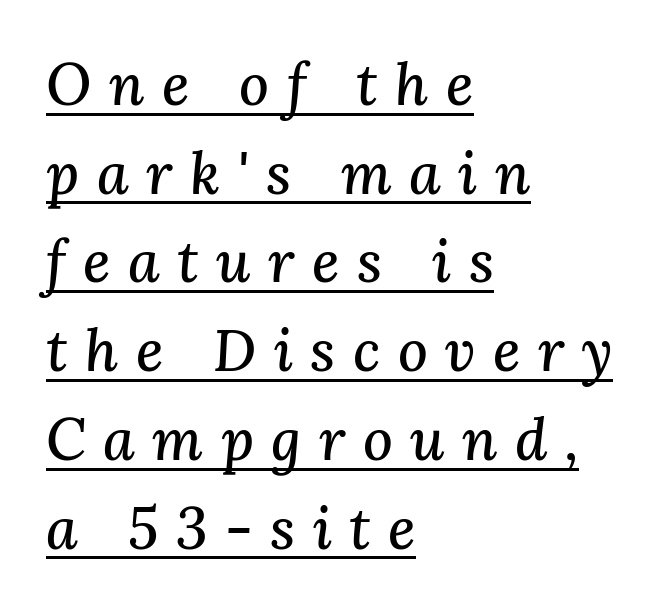
{"serif": "yes", "italic": "yes", "lean": "right", "slant_degrees": 3, "width": "normal", "stroke_contrast": "medium", "x_height": "medium", "monospaced": "no", "underline": "yes", "align": "left", "line_spacing": "normal", "line_spacing_ratio": 1.53, "letter_spacing": "wide", "letter_spacing_em": 0.3, "glyph_px": 58}
